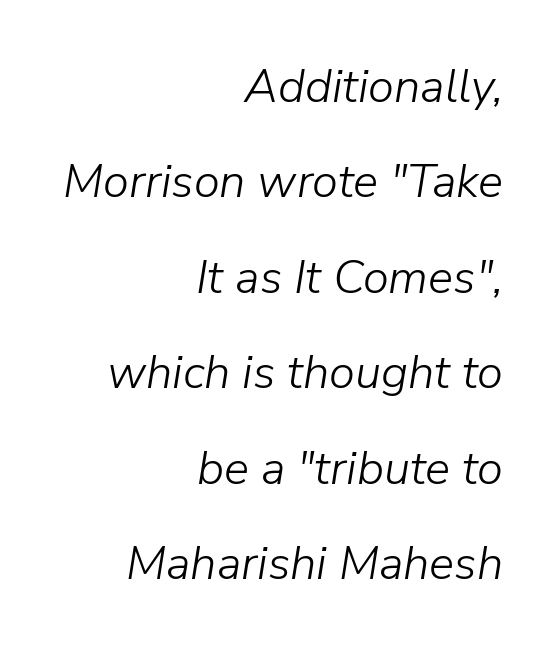
The passage shown is not underscored anywhere. The letters advance in unequal steps, a hallmark of proportional type. This sample trades compactness for vertical openness between lines. Line ends are locked; line starts wander.
